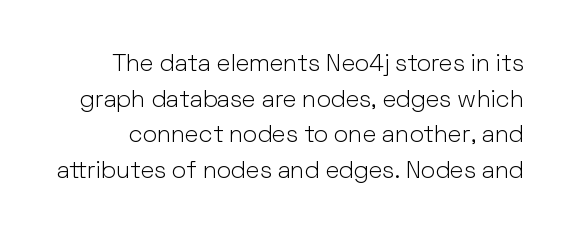
{"italic": "no", "bold": "no", "underline": "no", "line_spacing": "normal", "line_spacing_ratio": 1.48, "letter_spacing": "normal", "letter_spacing_em": 0.0, "glyph_px": 24}
